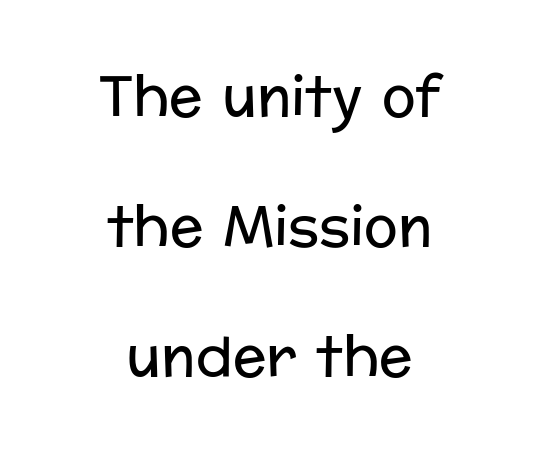
The image shows 56 px regular-weight sans-serif type, upright; set centered, loose line spacing (2.32x), normal letter spacing, not underlined; low stroke contrast and a medium x-height.
